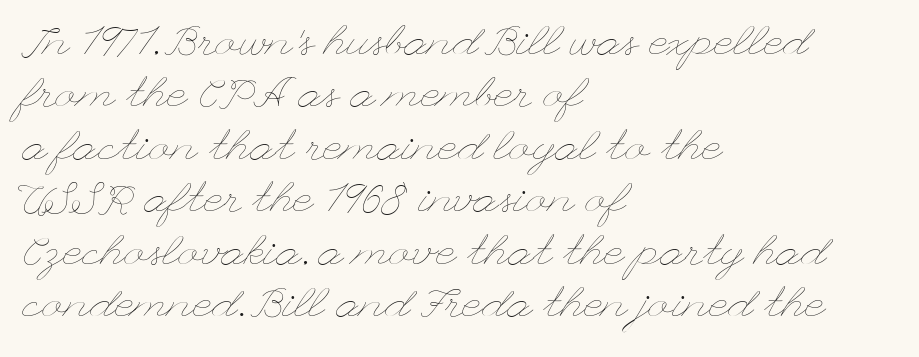
Letters rest on an invisible, unmarked baseline. Between one letter and the next there's only the usual sliver of space. Where is the straight margin? On the left.
